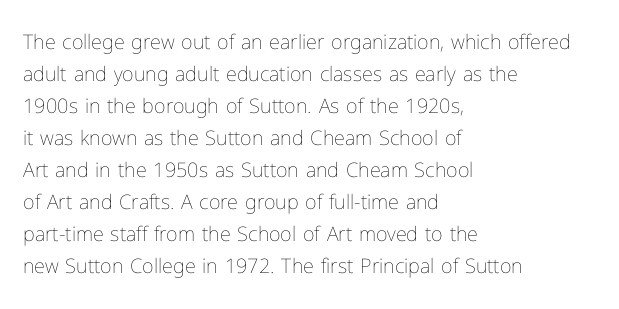
Q: Is the text bold? A: No.
Q: Is the text italic (slanted)? A: No, it is upright.
Q: Is the text underlined? A: No.
Q: How is the paragraph aligned? A: Left-aligned.
Q: Is the spacing between letters normal or unusually wide? A: Normal.
Q: Is the spacing between lines tight, normal or loose? A: Normal.
